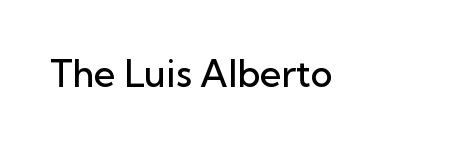
{"serif": "no", "italic": "no", "bold": "semi", "weight": "semibold", "width": "normal", "stroke_contrast": "low", "x_height": "medium", "monospaced": "no", "underline": "no", "letter_spacing": "normal", "letter_spacing_em": 0.0, "glyph_px": 37}
